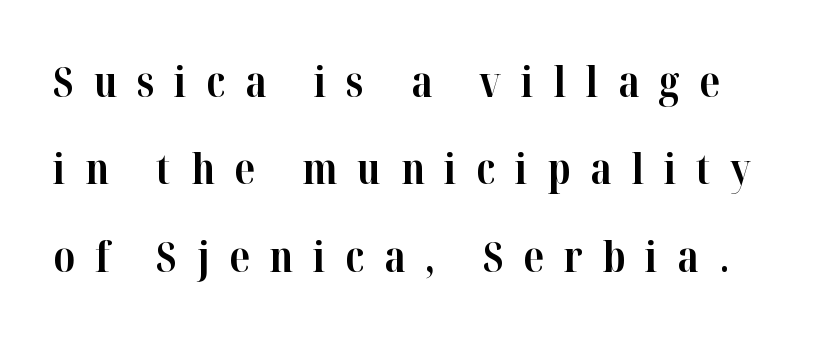
Q: Is the text bold? A: Yes.
Q: Is the text italic (slanted)? A: No, it is upright.
Q: Is the typeface a serif or a sans-serif typeface? A: Serif.
Q: Is the text underlined? A: No.
Q: Is the spacing between letters normal or unusually wide? A: Unusually wide.
Q: Is the spacing between lines tight, normal or loose? A: Loose.
Q: Width (condensed, normal, or wide)? A: Normal.
Q: Stroke contrast? A: High.
Q: x-height? A: Medium.
Q: Monospaced? A: No.
